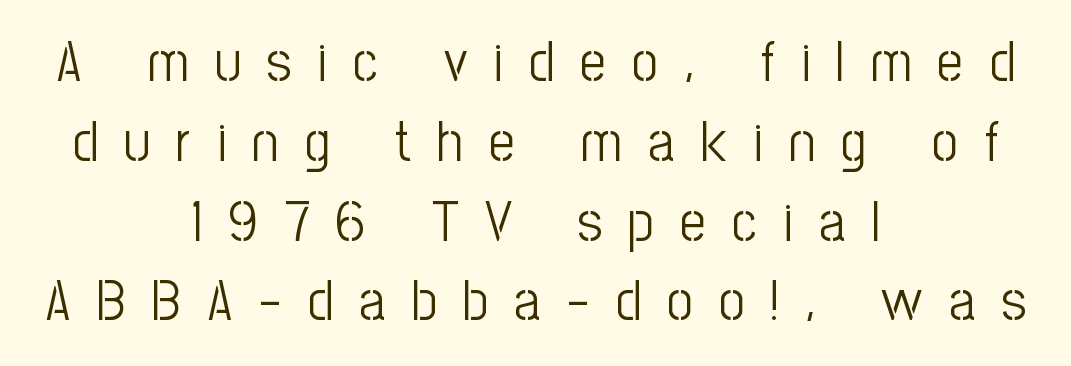
The image shows 57 px light, condensed sans-serif type, upright; set centered, normal line spacing (1.4x), unusually wide letter spacing (+0.46 em), not underlined; low stroke contrast and a medium x-height.
